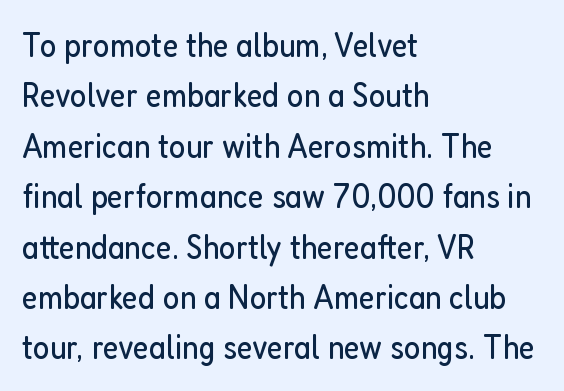
The image shows 35 px regular-weight, condensed sans-serif type, upright; set left-aligned, normal line spacing (1.44x), normal letter spacing, not underlined; low stroke contrast and a medium x-height.
